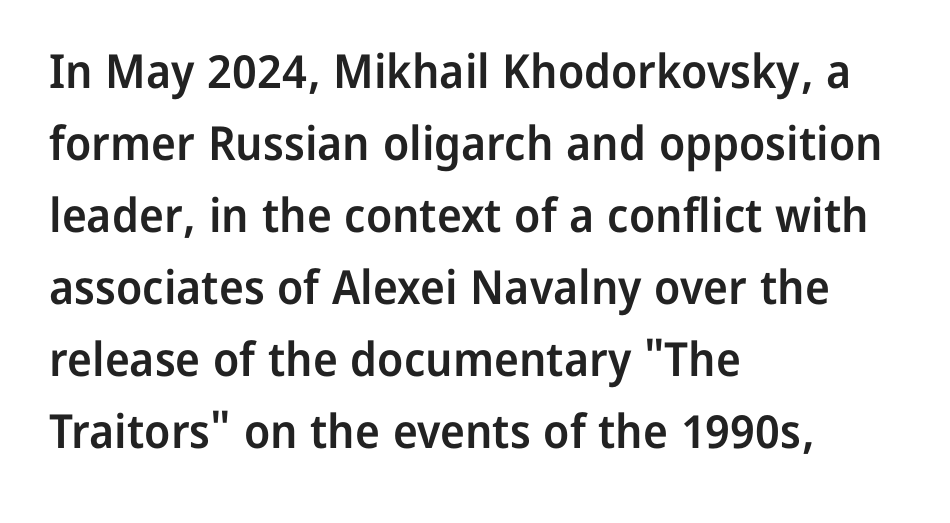
Q: Is the text bold? A: Semi-bold.
Q: Is the text italic (slanted)? A: No, it is upright.
Q: Is the typeface a serif or a sans-serif typeface? A: Sans-serif.
Q: Is the text underlined? A: No.
Q: How is the paragraph aligned? A: Left-aligned.
Q: Is the spacing between letters normal or unusually wide? A: Normal.
Q: Is the spacing between lines tight, normal or loose? A: Normal.
Q: Width (condensed, normal, or wide)? A: Normal.
Q: Stroke contrast? A: Low.
Q: x-height? A: Medium.
Q: Monospaced? A: No.
